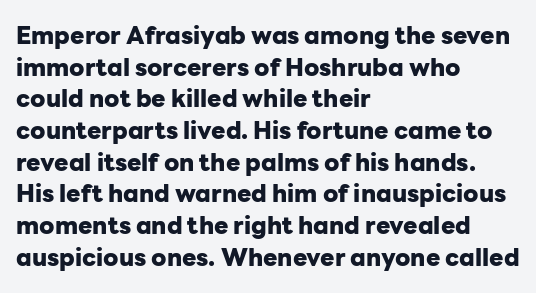
Honestly, the letter spacing is just normal — you wouldn't notice it. One glance says typical: line gaps are just what's usual. These lines stack with their left ends in a neat column. The type sits square on the baseline with zero lean. Descender tails drop into unmarked territory. How heavy is the stroke? Heavy — this is a bold.
